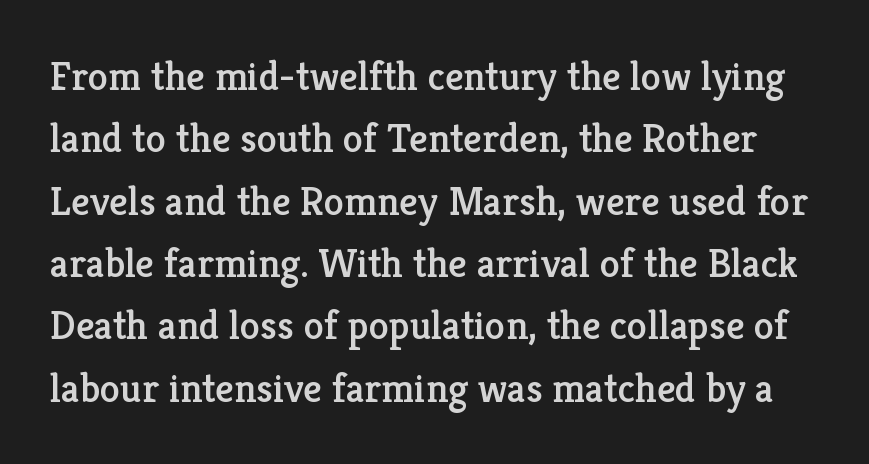
The image shows 41 px serif type, upright; set normal line spacing (1.52x), normal letter spacing, not underlined; low stroke contrast and a medium x-height.
